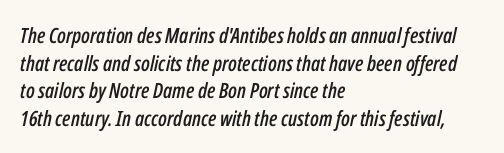
Q: Is the text italic (slanted)? A: Yes, it leans right by about 12 degrees.
Q: Is the text underlined? A: No.
Q: How is the paragraph aligned? A: Left-aligned.
Q: Is the spacing between letters normal or unusually wide? A: Normal.
Q: Is the spacing between lines tight, normal or loose? A: Normal.
